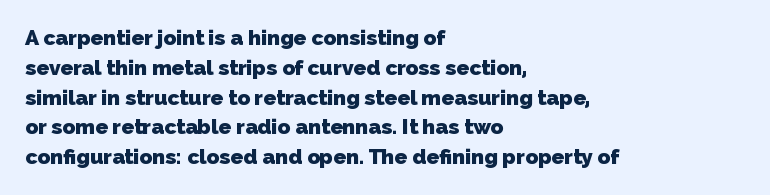
Q: Is the text bold? A: Yes.
Q: Is the text underlined? A: No.
Q: How is the paragraph aligned? A: Left-aligned.
Q: Is the spacing between letters normal or unusually wide? A: Normal.
Q: Is the spacing between lines tight, normal or loose? A: Normal.
